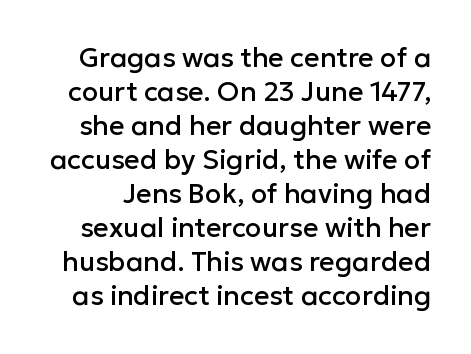
The image shows 27 px text type, upright; set normal line spacing (1.26x), normal letter spacing, not underlined.
